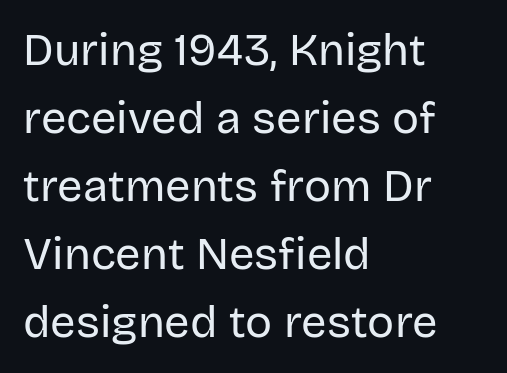
Horizontal alignment here is leftward, the default for most running prose. The lines sit at an ordinary, default distance from one another. The axis of the letterforms is exactly vertical. The words here are not underlined.
